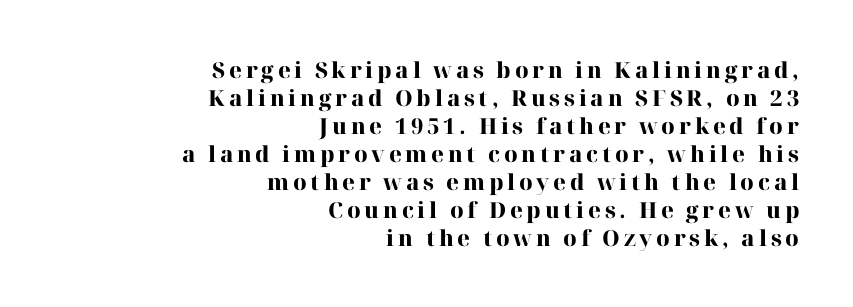
Q: Is the text bold? A: Yes.
Q: Is the text italic (slanted)? A: No, it is upright.
Q: Is the text underlined? A: No.
Q: How is the paragraph aligned? A: Right-aligned.
Q: Is the spacing between lines tight, normal or loose? A: Normal.
